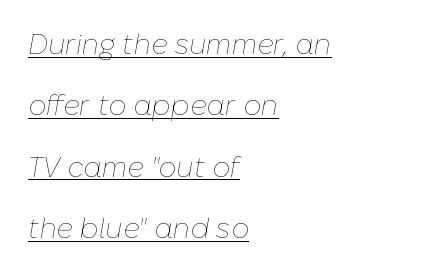
{"italic": "yes", "lean": "right", "slant_degrees": 10, "bold": "no", "weight": "thin", "width": "normal", "stroke_contrast": "low", "x_height": "medium", "monospaced": "no", "underline": "yes", "align": "left", "line_spacing": "loose", "line_spacing_ratio": 2.19, "letter_spacing": "normal", "letter_spacing_em": 0.0, "glyph_px": 28}
